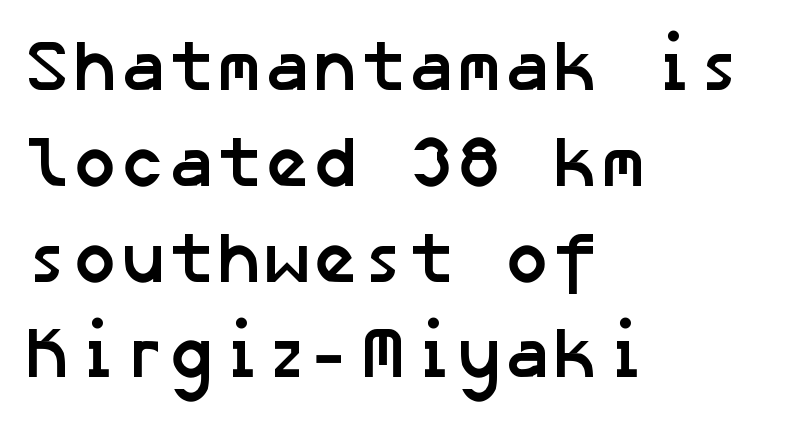
These lines are composed in type without serifs. Rule under the text: the space is simply empty. Heavy-handed strokes throughout: this text is bold. The passage is arranged the way most books set body copy — flush left. In terms of leading, this rendering sits right in the middle.
